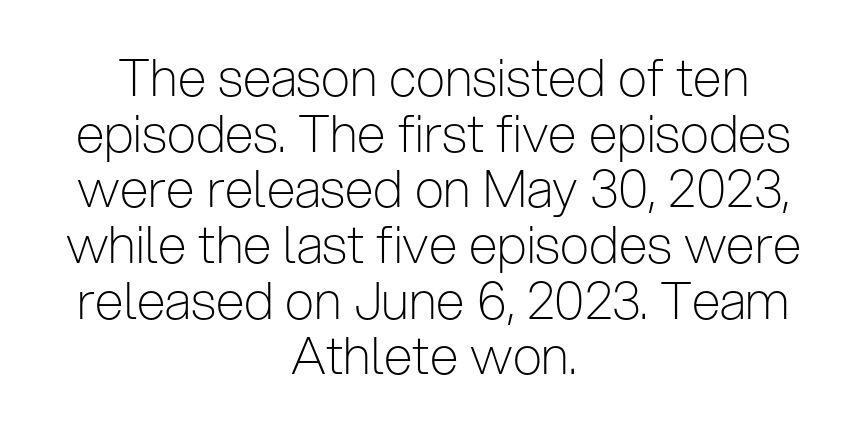
Q: Is the text bold? A: No.
Q: Is the text italic (slanted)? A: No, it is upright.
Q: Is the typeface a serif or a sans-serif typeface? A: Sans-serif.
Q: Is the text underlined? A: No.
Q: How is the paragraph aligned? A: Centered.
Q: Is the spacing between letters normal or unusually wide? A: Normal.
Q: Is the spacing between lines tight, normal or loose? A: Tight.
Q: Width (condensed, normal, or wide)? A: Condensed.
Q: Stroke contrast? A: Low.
Q: x-height? A: Medium.
Q: Monospaced? A: No.
